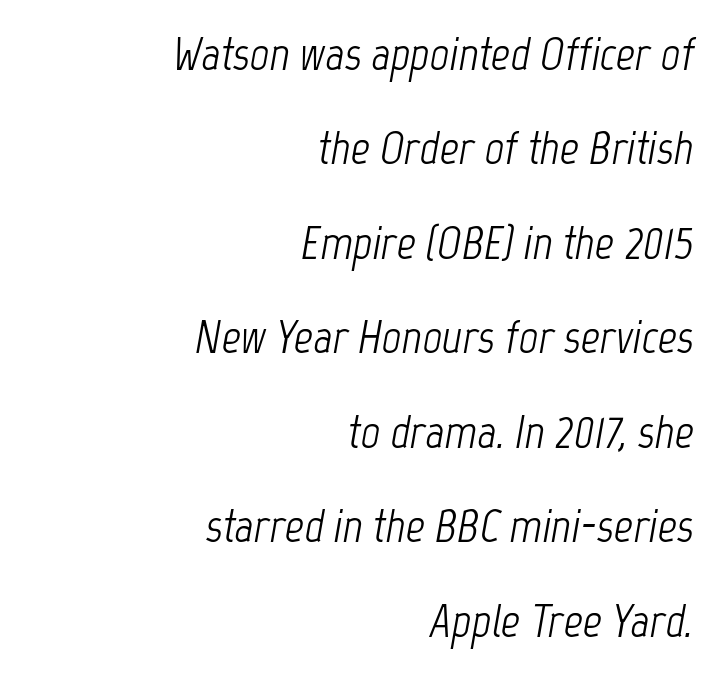
Q: Is the text bold? A: No.
Q: Is the text italic (slanted)? A: Yes, it leans right by about 12 degrees.
Q: Is the text underlined? A: No.
Q: How is the paragraph aligned? A: Right-aligned.
Q: Is the spacing between letters normal or unusually wide? A: Normal.
Q: Is the spacing between lines tight, normal or loose? A: Loose.
Q: Width (condensed, normal, or wide)? A: Condensed.
Q: Stroke contrast? A: Low.
Q: x-height? A: Medium.
Q: Monospaced? A: No.
